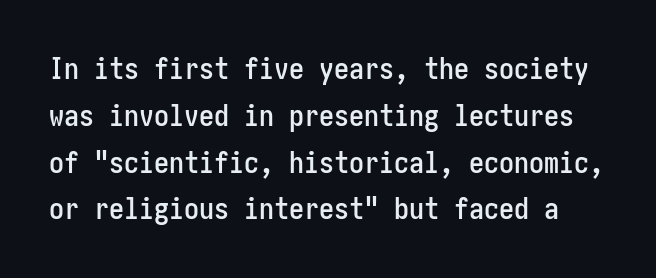
Q: Is the text italic (slanted)? A: No, it is upright.
Q: Is the typeface a serif or a sans-serif typeface? A: Sans-serif.
Q: Is the text underlined? A: No.
Q: Is the spacing between letters normal or unusually wide? A: Normal.
Q: Is the spacing between lines tight, normal or loose? A: Normal.
Q: Width (condensed, normal, or wide)? A: Condensed.
Q: Stroke contrast? A: Low.
Q: x-height? A: Medium.
